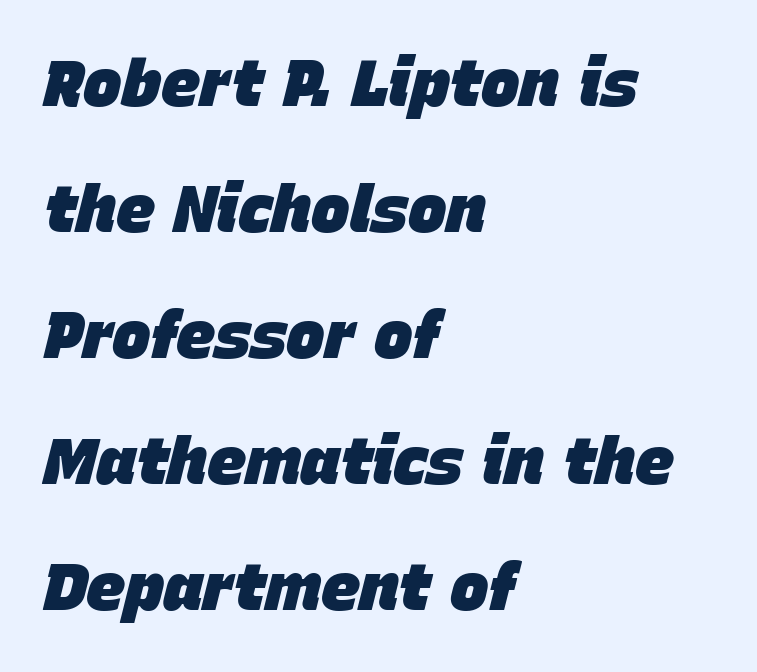
Q: Is the text bold? A: Yes.
Q: Is the text italic (slanted)? A: Yes, it leans right by about 15 degrees.
Q: Is the text underlined? A: No.
Q: How is the paragraph aligned? A: Left-aligned.
Q: Is the spacing between letters normal or unusually wide? A: Normal.
Q: Is the spacing between lines tight, normal or loose? A: Loose.
Q: Width (condensed, normal, or wide)? A: Normal.
Q: Stroke contrast? A: Low.
Q: x-height? A: Large.
Q: Monospaced? A: No.
